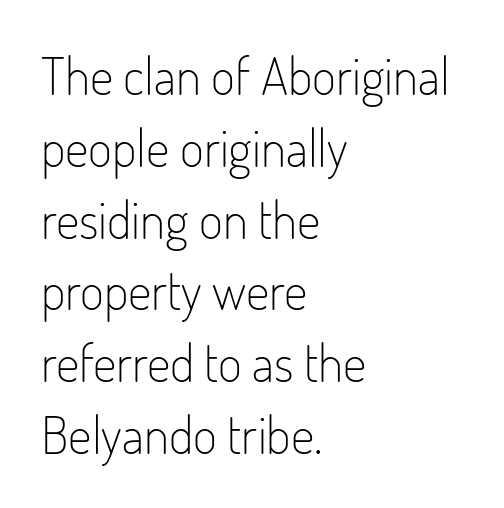
Q: Is the text bold? A: No.
Q: Is the text italic (slanted)? A: No, it is upright.
Q: Is the typeface a serif or a sans-serif typeface? A: Sans-serif.
Q: Is the text underlined? A: No.
Q: How is the paragraph aligned? A: Left-aligned.
Q: Is the spacing between letters normal or unusually wide? A: Normal.
Q: Is the spacing between lines tight, normal or loose? A: Normal.
Q: Width (condensed, normal, or wide)? A: Condensed.
Q: Stroke contrast? A: Low.
Q: x-height? A: Small.
Q: Monospaced? A: No.
